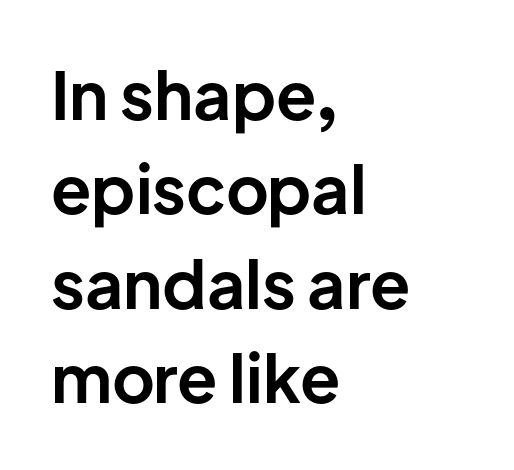
Q: Is the text bold? A: Yes.
Q: Is the text italic (slanted)? A: No, it is upright.
Q: Is the typeface a serif or a sans-serif typeface? A: Sans-serif.
Q: Is the text underlined? A: No.
Q: How is the paragraph aligned? A: Left-aligned.
Q: Is the spacing between letters normal or unusually wide? A: Normal.
Q: Is the spacing between lines tight, normal or loose? A: Normal.
Q: Width (condensed, normal, or wide)? A: Normal.
Q: Stroke contrast? A: Low.
Q: x-height? A: Medium.
Q: Monospaced? A: No.
